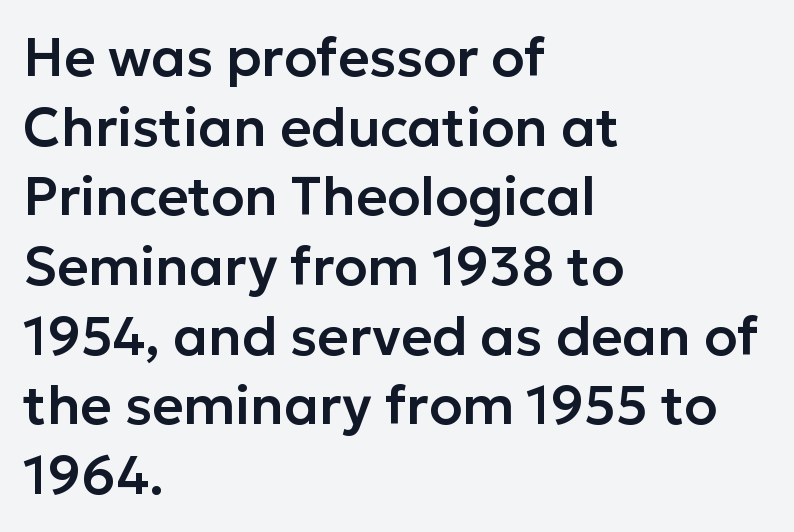
Posture: straight, roman, zero tilt. Nothing unusual about the tracking: characters are spaced as the font intends. Decoration check: the copy has no underline. The paragraph shown leans on its left margin. Letterform terminals end flat and unadorned throughout the passage. The passage shown is typed in a proportional face where columns would drift.
